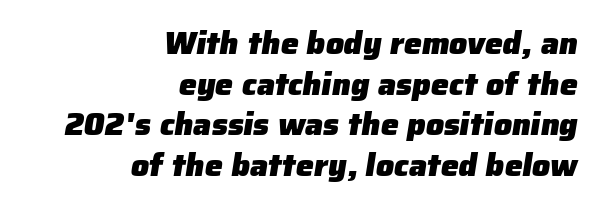
{"serif": "no", "bold": "yes", "weight": "heavy", "width": "normal", "stroke_contrast": "low", "x_height": "medium", "monospaced": "no", "underline": "no", "align": "right", "line_spacing": "normal", "line_spacing_ratio": 1.27, "letter_spacing": "normal", "letter_spacing_em": 0.0, "glyph_px": 32}
